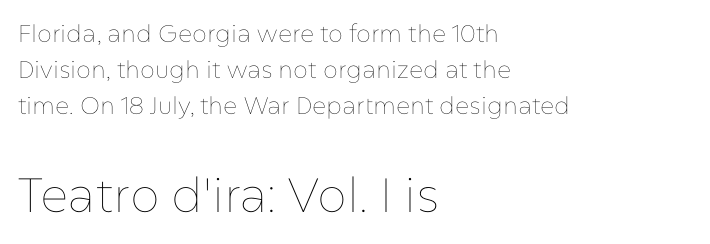
{"italic": "no", "bold": "no", "weight": "thin", "width": "normal", "stroke_contrast": "low", "x_height": "medium", "monospaced": "no", "underline": "no", "align": "left", "line_spacing": "normal", "line_spacing_ratio": 1.51, "letter_spacing": "normal", "letter_spacing_em": 0.0, "larger_block": "second", "size_ratio": 2.0, "glyph_px": 48}
